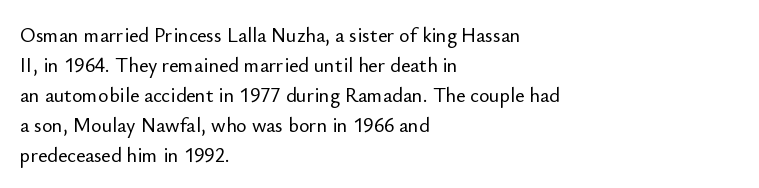
{"italic": "no", "underline": "no", "align": "left", "line_spacing": "normal", "line_spacing_ratio": 1.5, "letter_spacing": "normal", "letter_spacing_em": 0.0, "glyph_px": 20}
